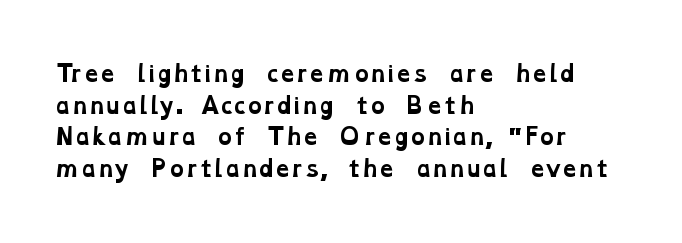
Q: Is the text bold? A: Yes.
Q: Is the text underlined? A: No.
Q: How is the paragraph aligned? A: Left-aligned.
Q: Is the spacing between letters normal or unusually wide? A: Normal.
Q: Is the spacing between lines tight, normal or loose? A: Normal.
